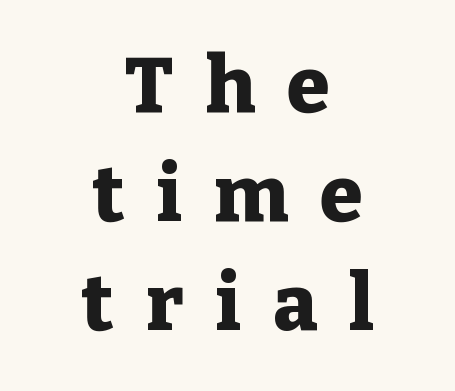
The image shows 78 px heavy serif type, upright; set centered, normal line spacing (1.4x), unusually wide letter spacing (+0.41 em), not underlined; low stroke contrast and a medium x-height.
